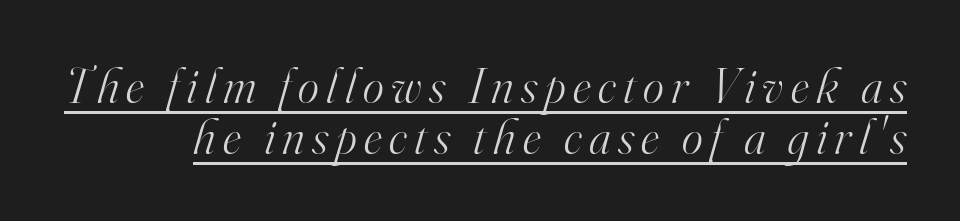
The image shows 50 px light serif type, italic (leaning right); set tight line spacing (1.02x), underlined; high stroke contrast and a small x-height.
